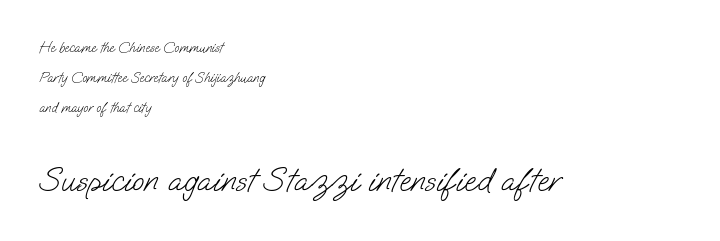
{"serif": "no", "bold": "no", "weight": "light", "width": "normal", "stroke_contrast": "low", "x_height": "small", "monospaced": "no", "underline": "no", "align": "left", "line_spacing": "loose", "line_spacing_ratio": 2.16, "letter_spacing": "normal", "letter_spacing_em": 0.0, "larger_block": "second", "size_ratio": 2.5, "glyph_px": 35}
